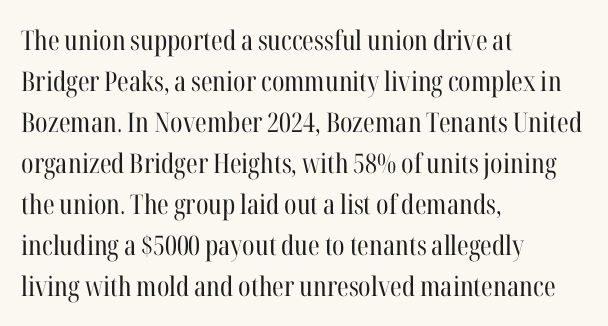
The image shows 27 px text type, upright; set left-aligned, normal line spacing (1.52x), normal letter spacing, not underlined.
